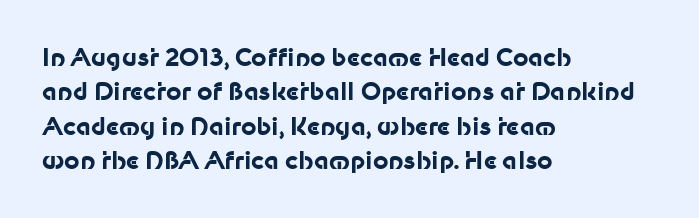
{"italic": "no", "bold": "yes", "underline": "no", "align": "left", "line_spacing": "normal", "line_spacing_ratio": 1.43, "letter_spacing": "normal", "letter_spacing_em": 0.0, "glyph_px": 24}
